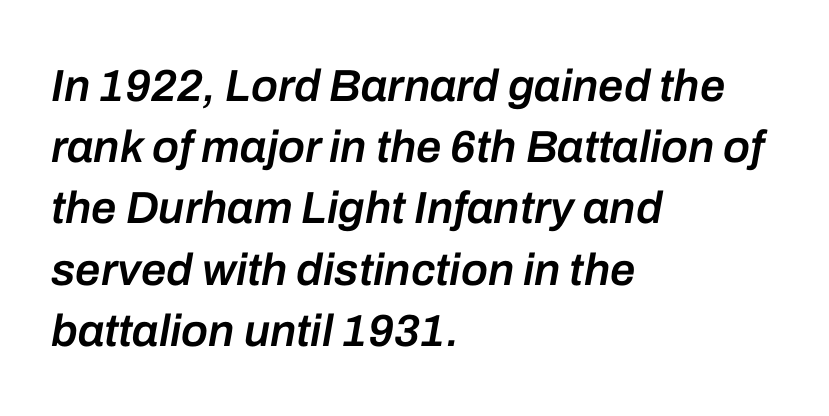
The type is set solid horizontally, with unmodified tracking. The axis of the letterforms is tilted away from vertical. The passage is arranged the way most books set body copy — flush left. A typesetter would call this proportional, since set widths differ per character. Successive baselines arrive at the customary interval.
